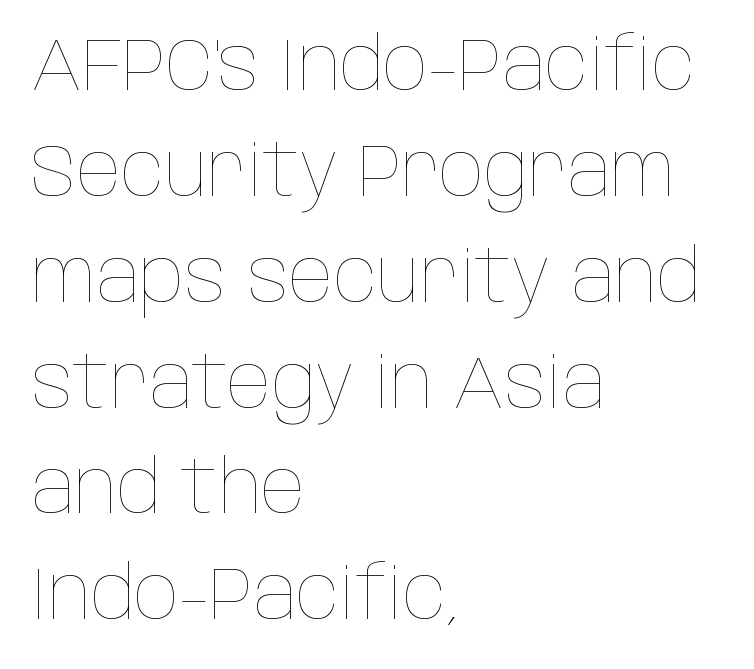
{"italic": "no", "bold": "no", "weight": "thin", "width": "condensed", "stroke_contrast": "low", "x_height": "large", "monospaced": "no", "underline": "no", "align": "left", "line_spacing": "normal", "line_spacing_ratio": 1.45, "letter_spacing": "normal", "letter_spacing_em": 0.0, "glyph_px": 73}
